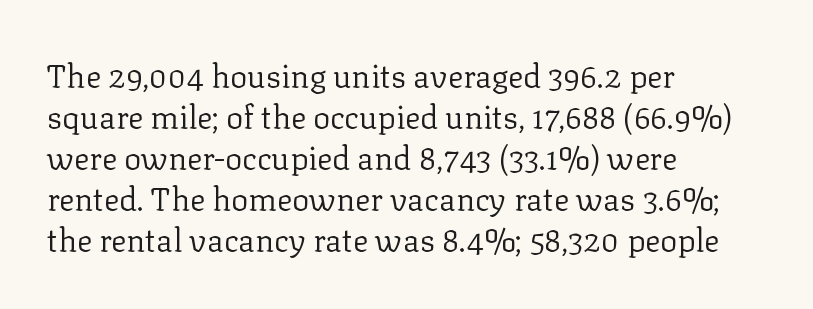
Q: Is the text bold? A: No.
Q: Is the text italic (slanted)? A: No, it is upright.
Q: Is the typeface a serif or a sans-serif typeface? A: Serif.
Q: Is the text underlined? A: No.
Q: How is the paragraph aligned? A: Left-aligned.
Q: Is the spacing between letters normal or unusually wide? A: Normal.
Q: Is the spacing between lines tight, normal or loose? A: Normal.
Q: Width (condensed, normal, or wide)? A: Normal.
Q: Stroke contrast? A: Low.
Q: x-height? A: Medium.
Q: Monospaced? A: No.
